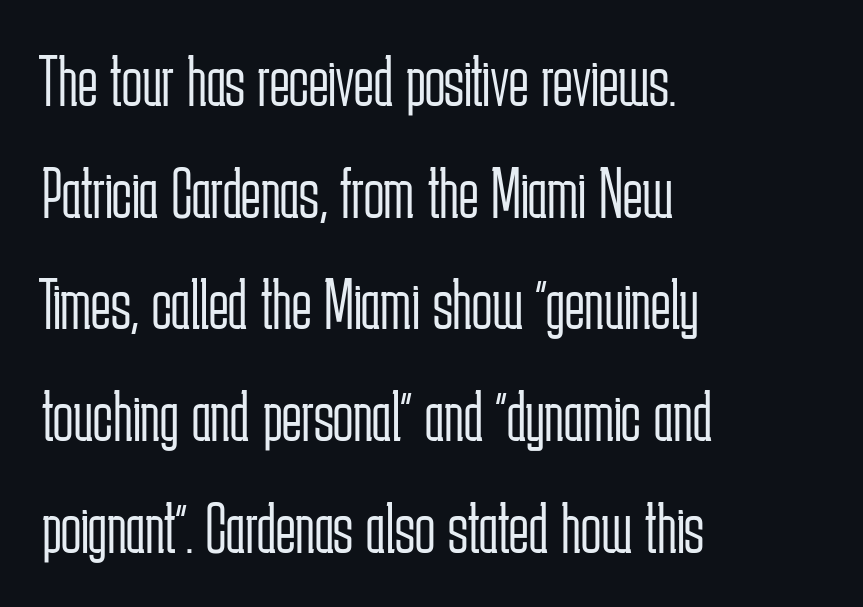
The letters stand upright; this is a roman face. This sample is left-justified, so line endings fall wherever the words run out. Normally led — the rows are evenly, conventionally spaced. In terms of letterspacing, this is plain default setting. The face used here is proportionally spaced, like ordinary book or web type.
